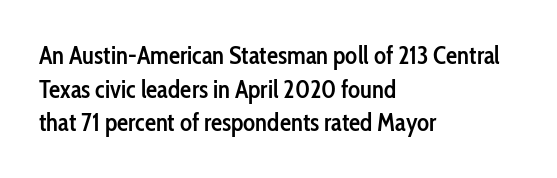
Q: Is the text bold? A: Semi-bold.
Q: Is the text italic (slanted)? A: No, it is upright.
Q: Is the text underlined? A: No.
Q: How is the paragraph aligned? A: Left-aligned.
Q: Is the spacing between letters normal or unusually wide? A: Normal.
Q: Is the spacing between lines tight, normal or loose? A: Normal.
